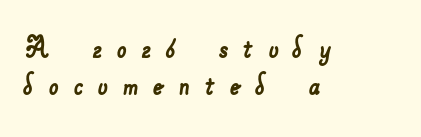
The letters advance in unequal steps, a hallmark of proportional type. These lines are composed in type without serifs. In terms of letterspacing, this is a distinctly airy, spread setting. Underline: absent. Each new line begins almost immediately beneath the previous one.
